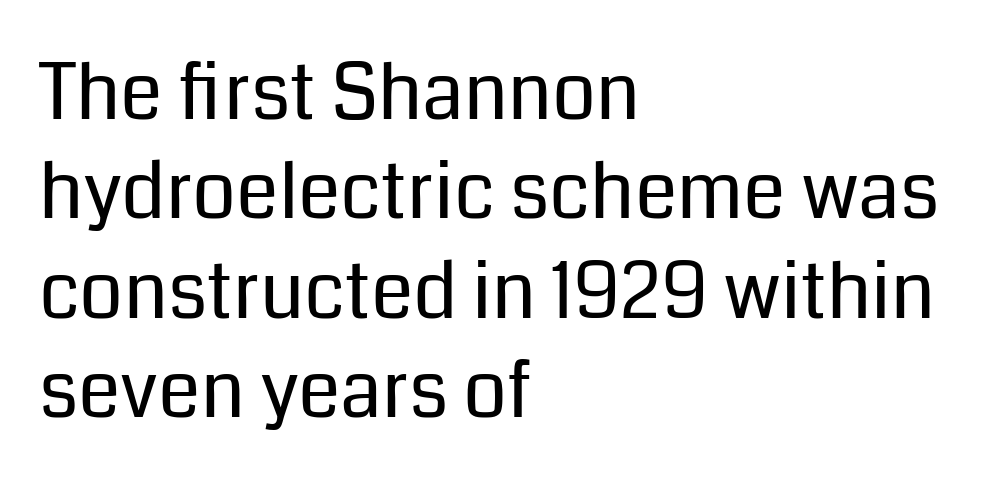
Reading down the column, the eye jumps a familiar distance to each next line. Weight: not bold — regular or lighter. You can tell it's not italic because the verticals are truly vertical. Quick note: underline off.
